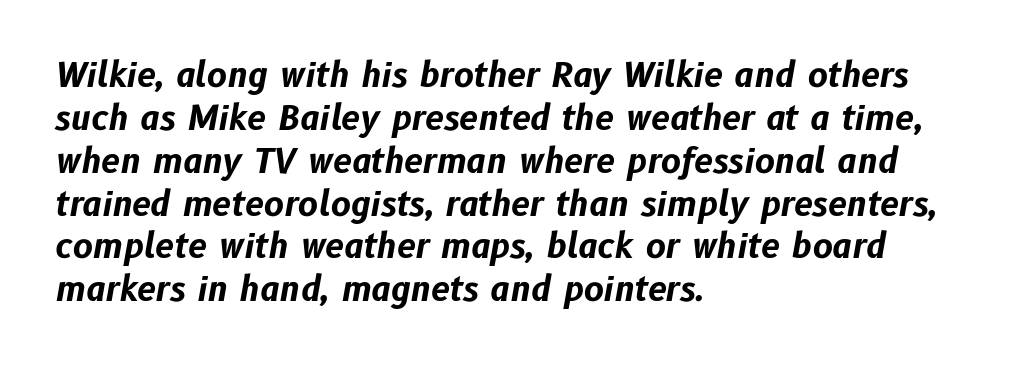
The rendering uses a moderate line-height, typical for paragraphs. Slanted lettering throughout. The face used here is rendered with its standard letterfit. Underlining? Definitely not there. Every letter is thick-stroked: bold, no question. Varying glyph widths throughout — classic text-font behaviour.
